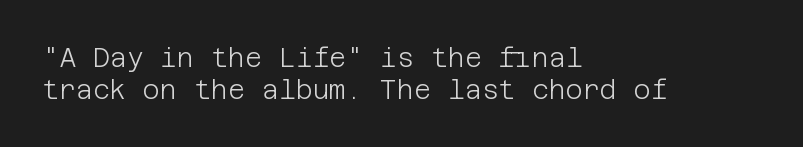
{"italic": "no", "bold": "no", "underline": "no", "align": "left", "line_spacing_ratio": 1.23, "letter_spacing": "normal", "letter_spacing_em": 0.0, "glyph_px": 26}
